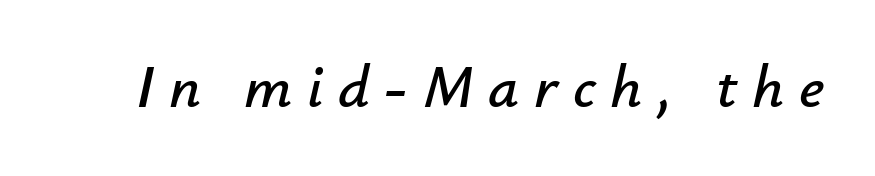
Q: Is the text italic (slanted)? A: Yes, it leans right by about 12 degrees.
Q: Is the text underlined? A: No.
Q: Is the spacing between letters normal or unusually wide? A: Unusually wide.
Q: Width (condensed, normal, or wide)? A: Normal.
Q: Stroke contrast? A: Low.
Q: x-height? A: Small.
Q: Monospaced? A: No.
